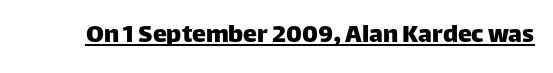
{"serif": "no", "italic": "no", "width": "normal", "stroke_contrast": "low", "x_height": "large", "monospaced": "no", "underline": "yes", "letter_spacing": "normal", "letter_spacing_em": 0.0, "glyph_px": 28}
